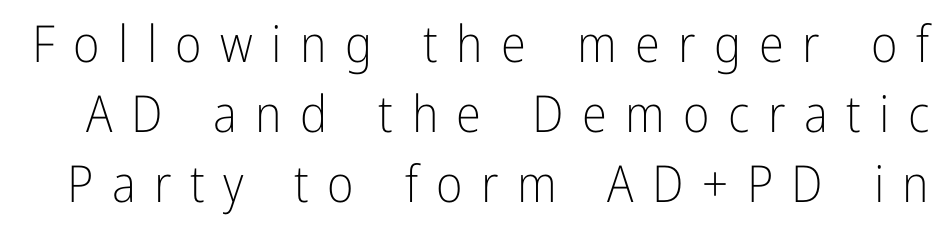
On a weight scale, this lands at 450 or below. How are the letters spaced? Widely, with obvious added tracking. The text was rendered using a sans face with plain stroke endings. The space beneath each line is pristine and unruled. Posture: straight, roman, zero tilt. Each letter keeps its own natural width here, so spacing adapts to shape.
